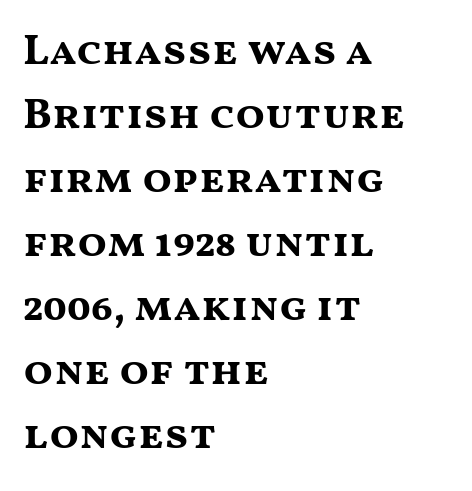
Q: Is the text bold? A: Yes.
Q: Is the text italic (slanted)? A: No, it is upright.
Q: Is the typeface a serif or a sans-serif typeface? A: Sans-serif.
Q: Is the text underlined? A: No.
Q: How is the paragraph aligned? A: Left-aligned.
Q: Is the spacing between letters normal or unusually wide? A: Normal.
Q: Is the spacing between lines tight, normal or loose? A: Normal.
Q: Width (condensed, normal, or wide)? A: Wide.
Q: Stroke contrast? A: Medium.
Q: x-height? A: Medium.
Q: Monospaced? A: No.
